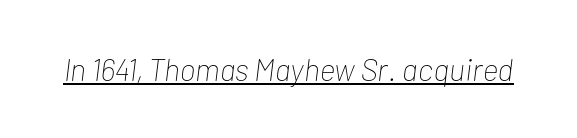
This rendering features underlined lettering. The face used here has a pronounced slope to its letters. Here the designer chose a conventional face with non-uniform glyph widths. Default kerning and tracking; the words read as compact shapes. A light-to-regular cut is what we see here.
